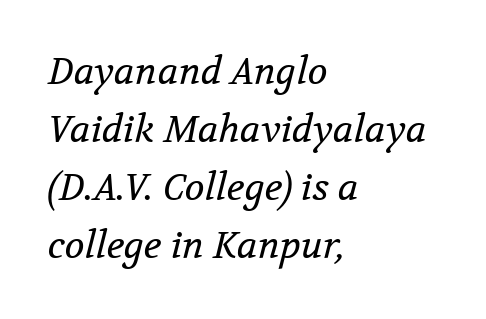
Q: Is the text bold? A: No.
Q: Is the text italic (slanted)? A: Yes, it leans right by about 12 degrees.
Q: Is the typeface a serif or a sans-serif typeface? A: Serif.
Q: Is the text underlined? A: No.
Q: How is the paragraph aligned? A: Left-aligned.
Q: Is the spacing between letters normal or unusually wide? A: Normal.
Q: Is the spacing between lines tight, normal or loose? A: Normal.
Q: Width (condensed, normal, or wide)? A: Normal.
Q: Stroke contrast? A: Medium.
Q: x-height? A: Medium.
Q: Monospaced? A: No.
